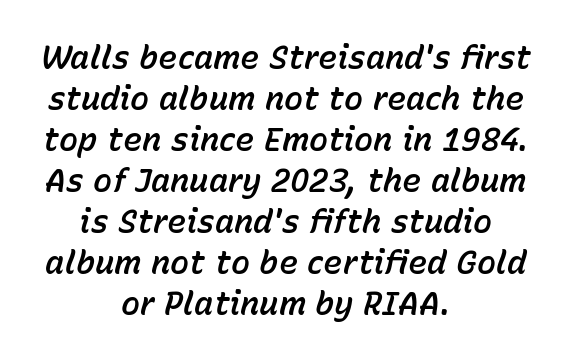
Q: Is the text italic (slanted)? A: Yes, it leans right by about 15 degrees.
Q: Is the text underlined? A: No.
Q: How is the paragraph aligned? A: Centered.
Q: Is the spacing between letters normal or unusually wide? A: Normal.
Q: Is the spacing between lines tight, normal or loose? A: Normal.
Q: Width (condensed, normal, or wide)? A: Normal.
Q: Stroke contrast? A: Low.
Q: x-height? A: Medium.
Q: Monospaced? A: No.
